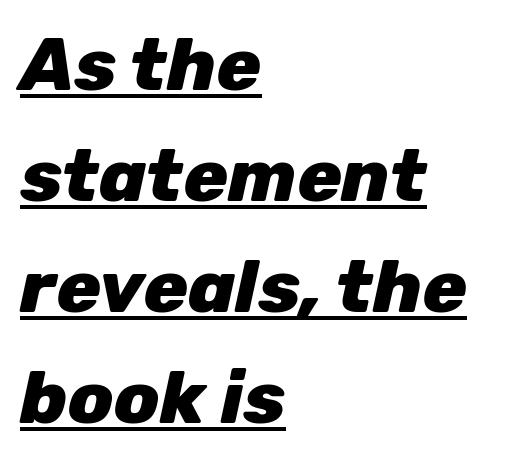
The image shows 74 px heavy type, italic (leaning right); set left-aligned, normal line spacing (1.5x), normal letter spacing, underlined; low stroke contrast and a medium x-height.
